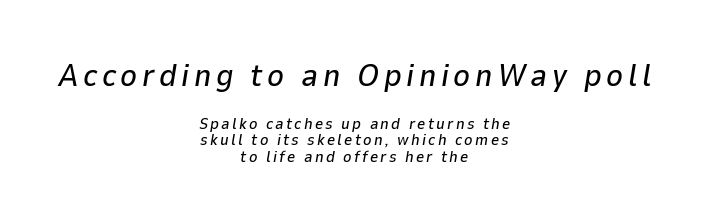
The image shows 32 px text type, italic (leaning right); set centered, tight line spacing (1.03x), not underlined; the first (top) block is 2.0x larger; low stroke contrast and a medium x-height.
